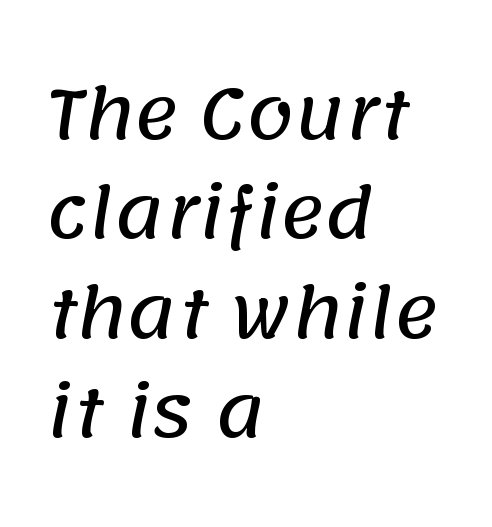
Normally led — the rows are evenly, conventionally spaced. Lines of text with bare space underneath. Each letter's strokes conclude bluntly, with no projecting serifs. Alignment: flush left. Inter-character spacing is left at the font's built-in metrics. This sample has the flowing, uneven cadence of proportional lettering.
